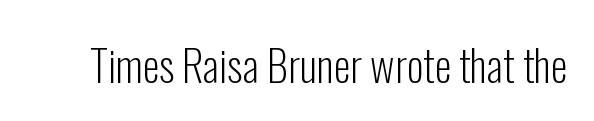
Q: Is the text bold? A: No.
Q: Is the text italic (slanted)? A: No, it is upright.
Q: Is the typeface a serif or a sans-serif typeface? A: Sans-serif.
Q: Is the text underlined? A: No.
Q: Is the spacing between letters normal or unusually wide? A: Normal.
Q: Width (condensed, normal, or wide)? A: Condensed.
Q: Stroke contrast? A: Low.
Q: x-height? A: Medium.
Q: Monospaced? A: No.
